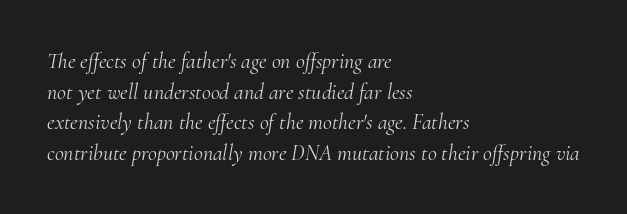
A quiet, ordinary-to-light weight characterises the typeface. The letters sit at their default tracking, neither squeezed nor spread. Leading matches the norm, producing a regular column. Honestly, there is no underline to notice here at all. Compared with a centered layout, this one pins lines to the left instead. The face used here has a pronounced slope to its letters.
